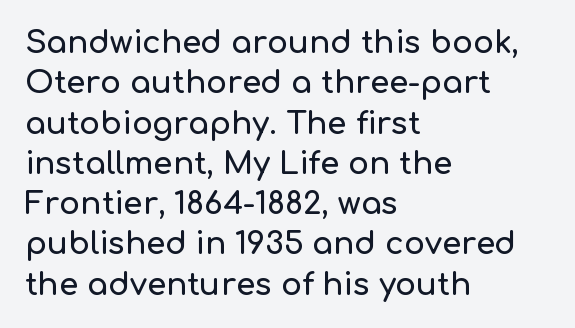
Tracking here is standard; glyphs follow each other at the usual distance. This is the regular roman posture of the typeface. The lines in this sample share a left origin and differ only in where they stop. Think of a printed novel: that variable character pitch is what you see here. The passage shown is typeset with a sans-serif family. In terms of leading, this rendering sits right in the middle.
